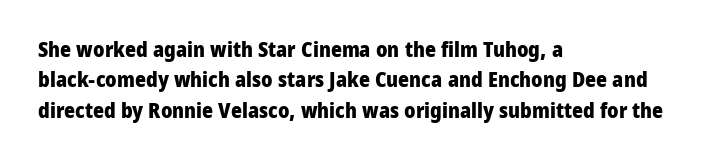
Q: Is the text bold? A: Yes.
Q: Is the text italic (slanted)? A: No, it is upright.
Q: Is the text underlined? A: No.
Q: How is the paragraph aligned? A: Left-aligned.
Q: Is the spacing between letters normal or unusually wide? A: Normal.
Q: Is the spacing between lines tight, normal or loose? A: Normal.
